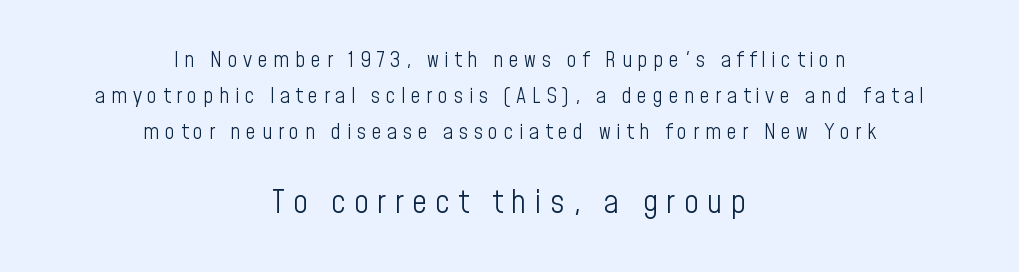
Q: Is the text bold? A: No.
Q: Is the text italic (slanted)? A: No, it is upright.
Q: Is the typeface a serif or a sans-serif typeface? A: Sans-serif.
Q: Is the text underlined? A: No.
Q: How is the paragraph aligned? A: Centered.
Q: Is the spacing between letters normal or unusually wide? A: Unusually wide.
Q: Is the spacing between lines tight, normal or loose? A: Normal.
Q: Which block of text is set in a larger size, the first (top) or the second (bottom)? A: The second (bottom) one.
Q: Width (condensed, normal, or wide)? A: Condensed.
Q: Stroke contrast? A: Low.
Q: x-height? A: Medium.
Q: Monospaced? A: No.
